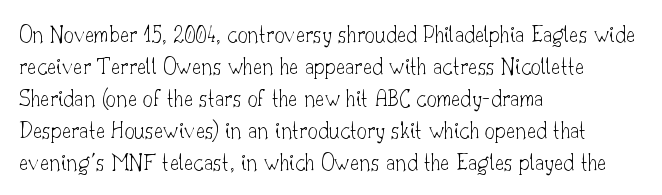
{"italic": "no", "bold": "no", "underline": "no", "align": "left", "line_spacing": "normal", "line_spacing_ratio": 1.28, "letter_spacing": "normal", "letter_spacing_em": 0.0, "glyph_px": 25}
